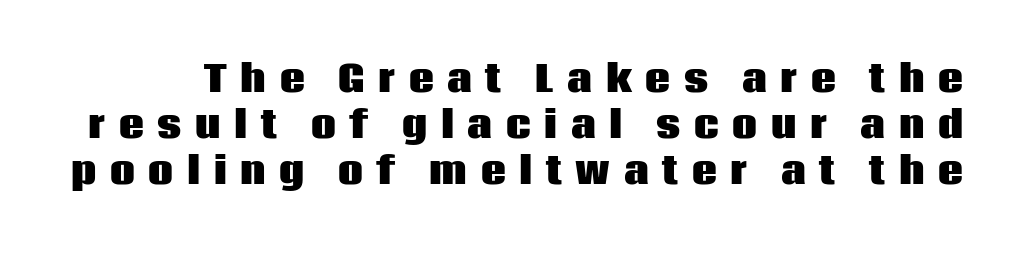
Q: Is the text bold? A: Yes.
Q: Is the text italic (slanted)? A: No, it is upright.
Q: Is the typeface a serif or a sans-serif typeface? A: Sans-serif.
Q: Is the text underlined? A: No.
Q: Is the spacing between letters normal or unusually wide? A: Unusually wide.
Q: Is the spacing between lines tight, normal or loose? A: Normal.
Q: Width (condensed, normal, or wide)? A: Normal.
Q: Stroke contrast? A: Low.
Q: x-height? A: Large.
Q: Monospaced? A: No.
